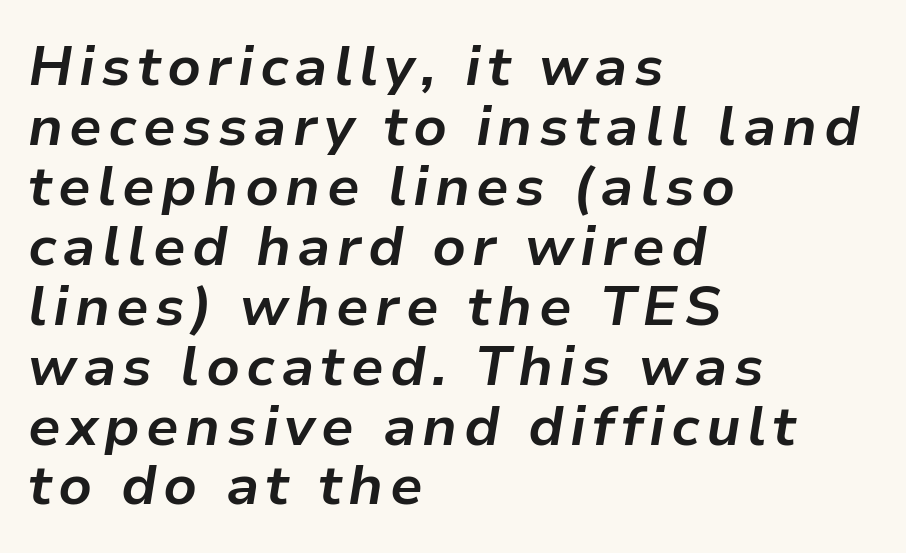
The image shows 56 px bold type, italic (leaning right); set left-aligned, tight line spacing (1.07x), not underlined; low stroke contrast and a medium x-height.
